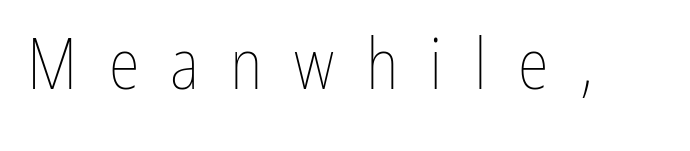
Style check: upright. These glyphs show unthickened strokes, regular width or finer. A typesetter would call this proportional, since set widths differ per character. Each word looks stretched out because of the extra space between its letters. Type without underlining.
